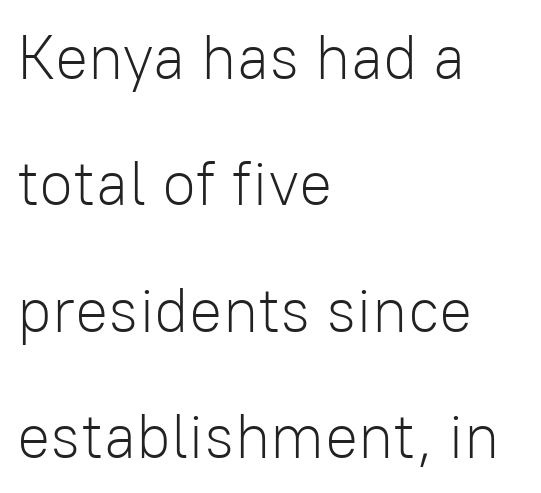
Weight: not bold — regular or lighter. Examine the stroke ends and you'll find no serifs. Quick note: underline off. A great deal of white space separates one row of letters from the next.
